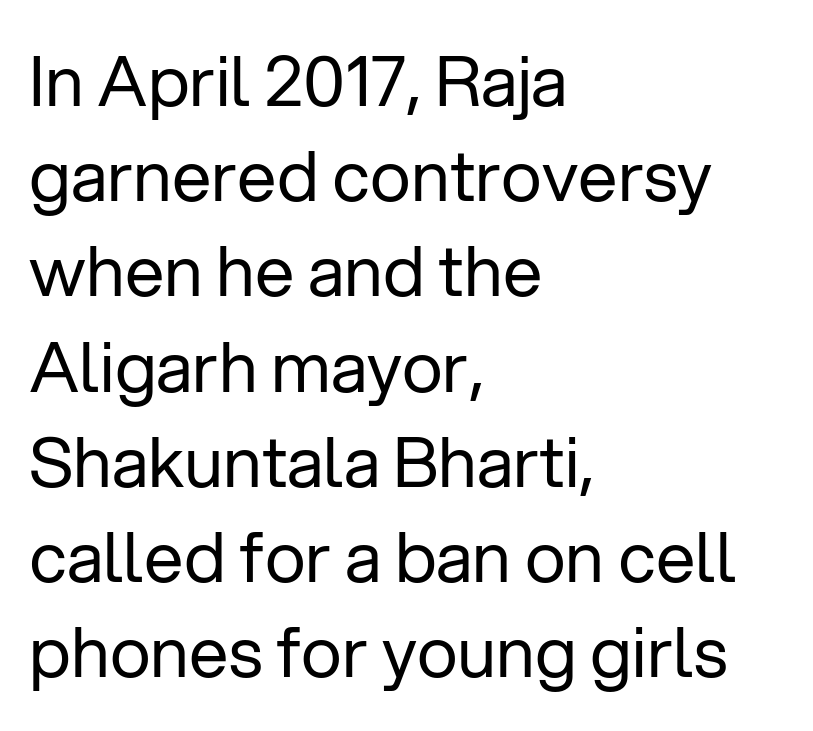
{"serif": "no", "italic": "no", "bold": "no", "weight": "regular", "width": "normal", "stroke_contrast": "low", "x_height": "medium", "monospaced": "no", "underline": "no", "align": "left", "line_spacing": "normal", "line_spacing_ratio": 1.36, "letter_spacing": "normal", "letter_spacing_em": 0.0, "glyph_px": 70}
